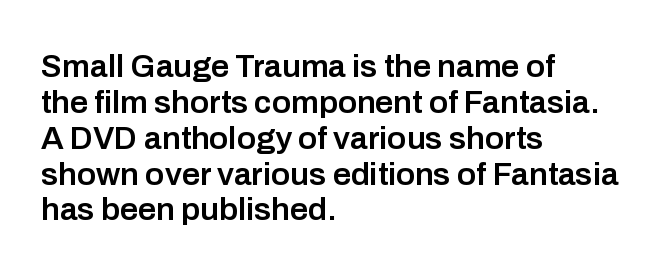
{"serif": "no", "italic": "no", "bold": "semi", "weight": "semibold", "width": "normal", "stroke_contrast": "low", "x_height": "medium", "monospaced": "no", "underline": "no", "align": "left", "line_spacing": "tight", "line_spacing_ratio": 1.12, "letter_spacing": "normal", "letter_spacing_em": 0.0, "glyph_px": 32}
